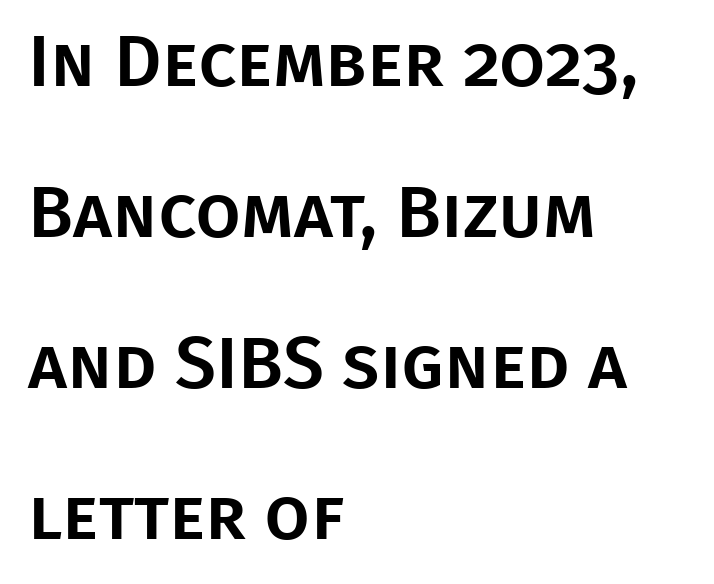
Q: Is the text italic (slanted)? A: No, it is upright.
Q: Is the typeface a serif or a sans-serif typeface? A: Sans-serif.
Q: Is the text underlined? A: No.
Q: How is the paragraph aligned? A: Left-aligned.
Q: Is the spacing between letters normal or unusually wide? A: Normal.
Q: Is the spacing between lines tight, normal or loose? A: Loose.
Q: Width (condensed, normal, or wide)? A: Normal.
Q: Stroke contrast? A: Low.
Q: x-height? A: Large.
Q: Monospaced? A: No.
